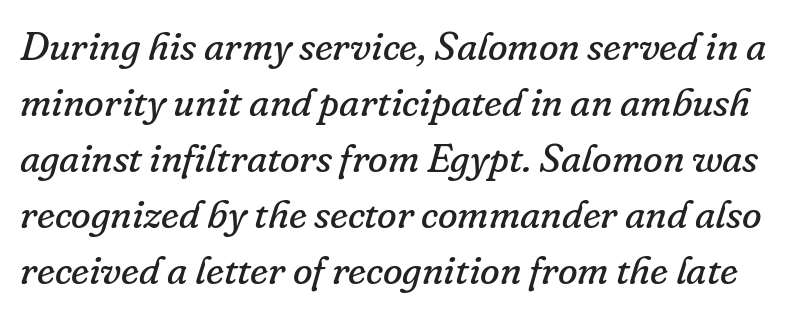
A clean baseline with only descenders dipping below it. Unlike a clean sans, this face finishes its strokes with serifs. The text carries the slant typical of an italic or oblique font. Evenly set lines give the paragraph a standard silhouette. Nothing unusual about the tracking: characters are spaced as the font intends.
